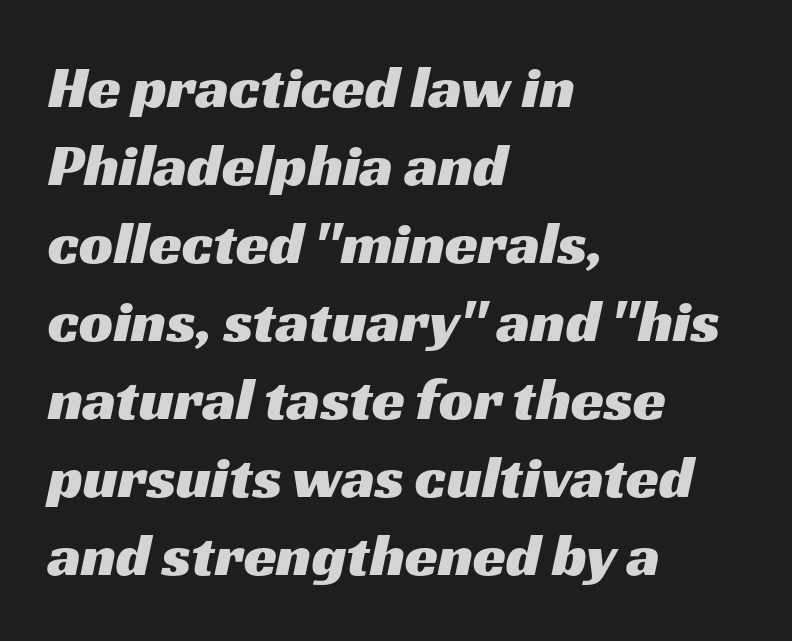
The image shows 60 px wide sans-serif type; set left-aligned, normal line spacing (1.3x), normal letter spacing, not underlined; medium stroke contrast and a medium x-height.
